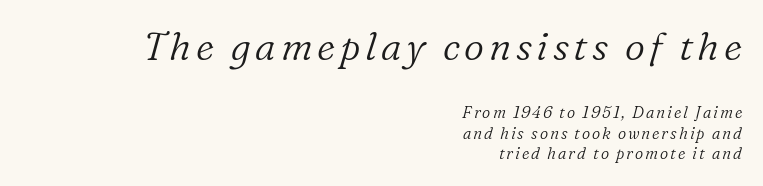
The font is comparable to plain body text, perhaps lighter. Descenders hang freely into open space. Reading down the block, your eye finds every line finishing at a fixed right position. Does the lettering tilt? It does — this is italic. You can tell from the footed stems that serif type was used.
